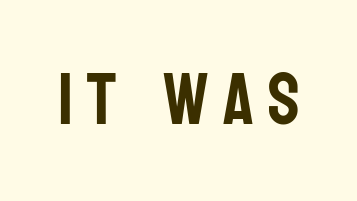
{"serif": "no", "italic": "no", "width": "condensed", "stroke_contrast": "low", "x_height": "large", "monospaced": "no", "underline": "no", "glyph_px": 73}
